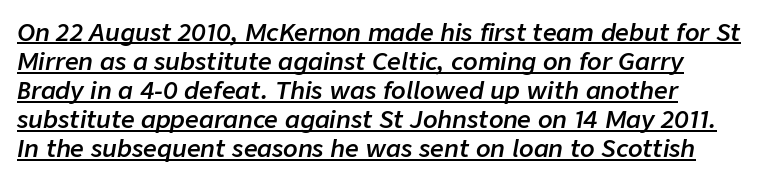
Tracking here is standard; glyphs follow each other at the usual distance. Yep, that's italic — everything's leaning. The words here are underlined. The face used here is a semibold: visibly heavier than regular, lighter than bold.
